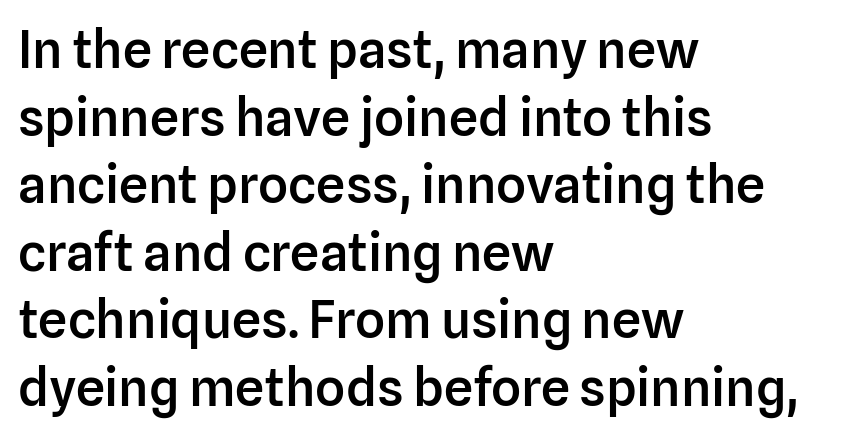
The image shows 52 px semibold sans-serif type, upright; set left-aligned, normal line spacing (1.3x), normal letter spacing, not underlined; low stroke contrast and a medium x-height.
